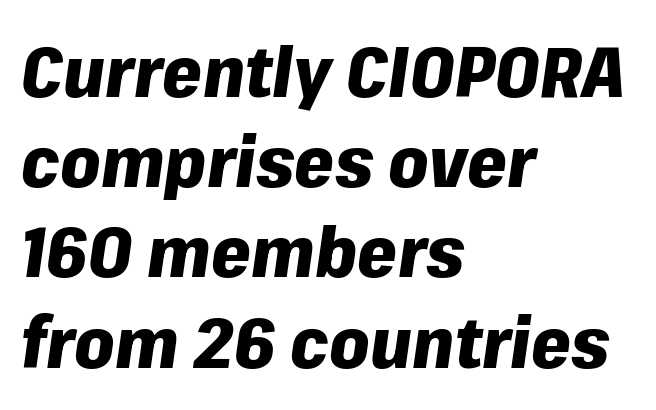
{"italic": "yes", "lean": "right", "slant_degrees": 8, "bold": "yes", "weight": "heavy", "width": "normal", "stroke_contrast": "low", "x_height": "medium", "monospaced": "no", "underline": "no", "align": "left", "line_spacing": "normal", "line_spacing_ratio": 1.27, "letter_spacing": "normal", "letter_spacing_em": 0.0, "glyph_px": 71}
